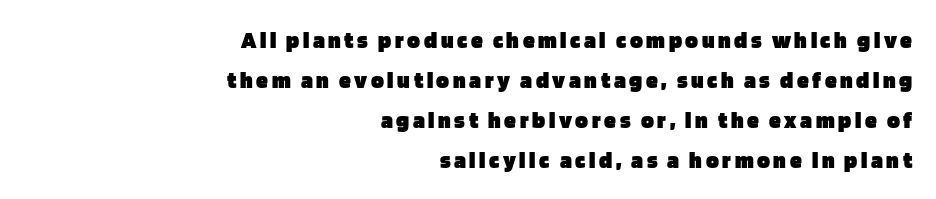
Strokes here are thick enough to call this a true bold. Posture: straight, roman, zero tilt. Reading down the column, the eye jumps a familiar distance to each next line. The lines are quadded right. Check under the words: just untouched page.
